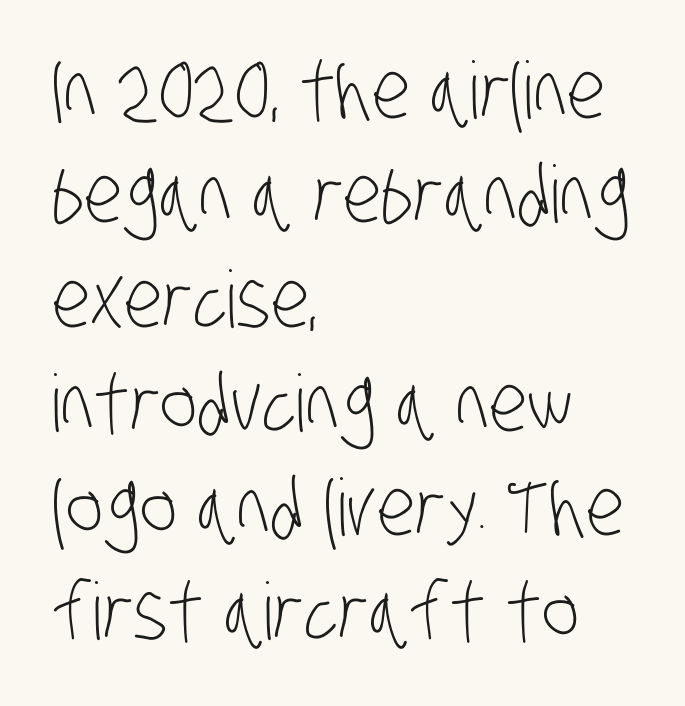
Q: Is the text bold? A: No.
Q: Is the typeface a serif or a sans-serif typeface? A: Sans-serif.
Q: Is the text underlined? A: No.
Q: How is the paragraph aligned? A: Left-aligned.
Q: Is the spacing between letters normal or unusually wide? A: Normal.
Q: Is the spacing between lines tight, normal or loose? A: Normal.
Q: Width (condensed, normal, or wide)? A: Condensed.
Q: Stroke contrast? A: Low.
Q: x-height? A: Large.
Q: Monospaced? A: No.
